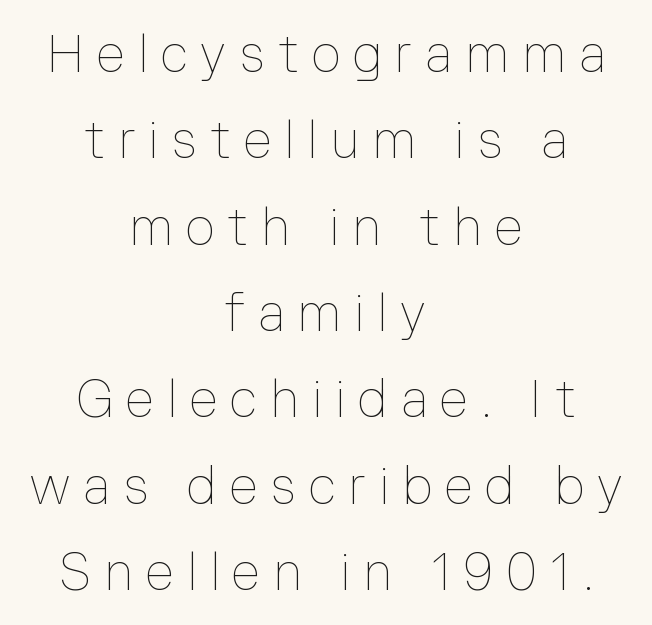
{"italic": "no", "bold": "no", "weight": "thin", "width": "normal", "stroke_contrast": "low", "x_height": "medium", "monospaced": "no", "underline": "no", "align": "center", "line_spacing": "normal", "line_spacing_ratio": 1.66, "letter_spacing": "wide", "letter_spacing_em": 0.24, "glyph_px": 52}
